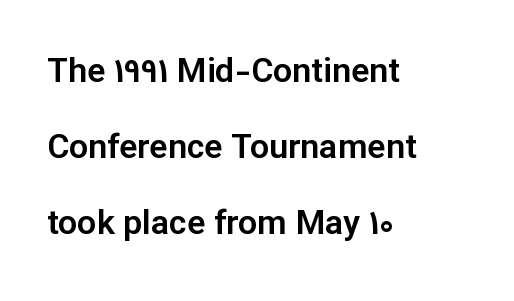
{"serif": "no", "italic": "no", "width": "normal", "stroke_contrast": "low", "x_height": "medium", "monospaced": "no", "underline": "no", "align": "left", "line_spacing": "loose", "line_spacing_ratio": 2.24, "letter_spacing": "normal", "letter_spacing_em": 0.0, "glyph_px": 34}
